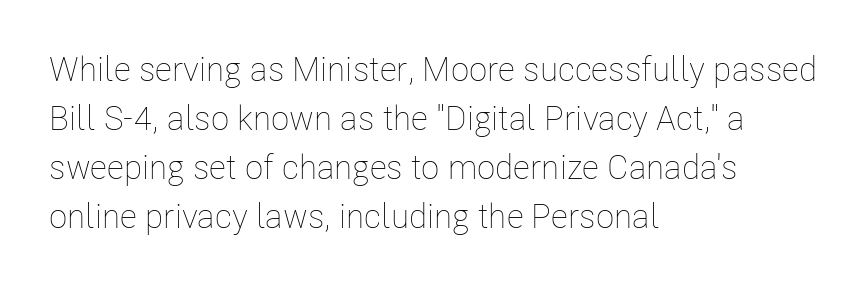
The image shows 34 px thin, condensed type, upright; set left-aligned, normal line spacing (1.44x), normal letter spacing, not underlined; low stroke contrast and a medium x-height.
